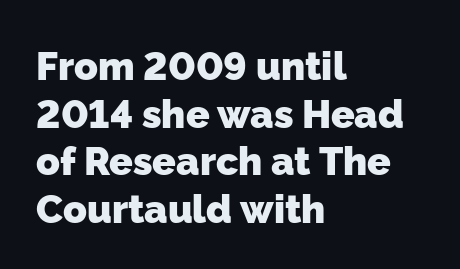
The rendering uses natural spacing where letterforms have individual widths. One-word summary of the alignment: left. Nothing sits at the stroke ends, so this counts as sans-serif. The rendering uses a bold face; every stroke is thick and dark. Here the glyphs are tracked normally, forming tight word shapes. The foot of each line stays bare and open.
